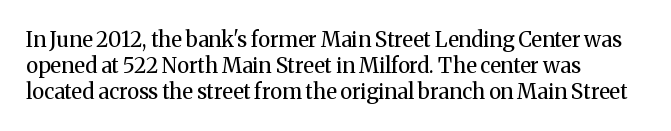
Q: Is the text bold? A: No.
Q: Is the text italic (slanted)? A: No, it is upright.
Q: Is the text underlined? A: No.
Q: How is the paragraph aligned? A: Left-aligned.
Q: Is the spacing between letters normal or unusually wide? A: Normal.
